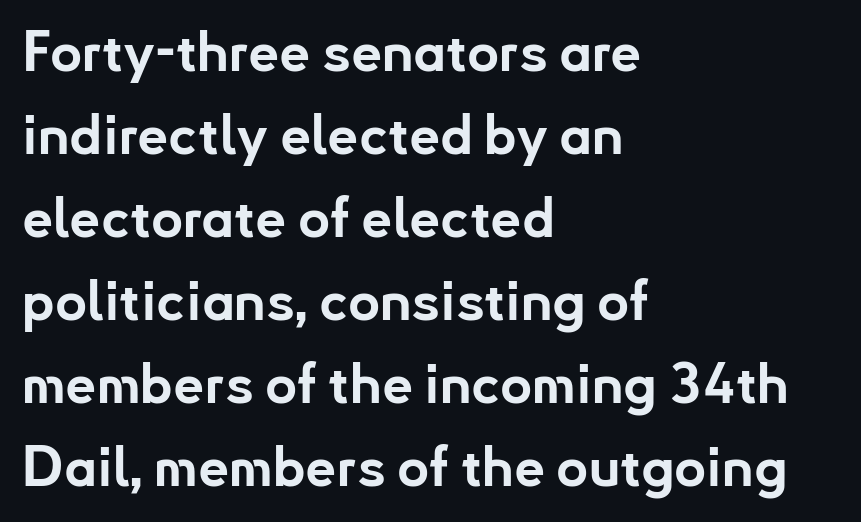
Q: Is the text bold? A: Yes.
Q: Is the text italic (slanted)? A: No, it is upright.
Q: Is the typeface a serif or a sans-serif typeface? A: Sans-serif.
Q: Is the text underlined? A: No.
Q: How is the paragraph aligned? A: Left-aligned.
Q: Is the spacing between letters normal or unusually wide? A: Normal.
Q: Is the spacing between lines tight, normal or loose? A: Normal.
Q: Width (condensed, normal, or wide)? A: Normal.
Q: Stroke contrast? A: Low.
Q: x-height? A: Small.
Q: Monospaced? A: No.
